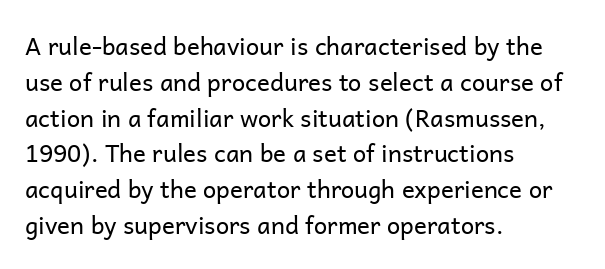
The setting favours the left margin, as ordinary paragraphs usually do. Upright lettering throughout. Letter spacing: default. No chunkiness to these letters — they're not bold.
